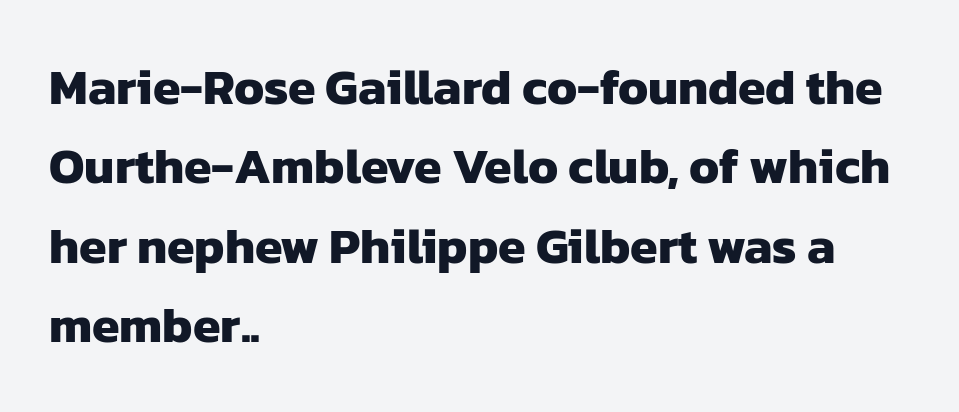
The image shows 50 px heavy sans-serif type; set left-aligned, normal line spacing (1.59x), normal letter spacing, not underlined; low stroke contrast and a medium x-height.
